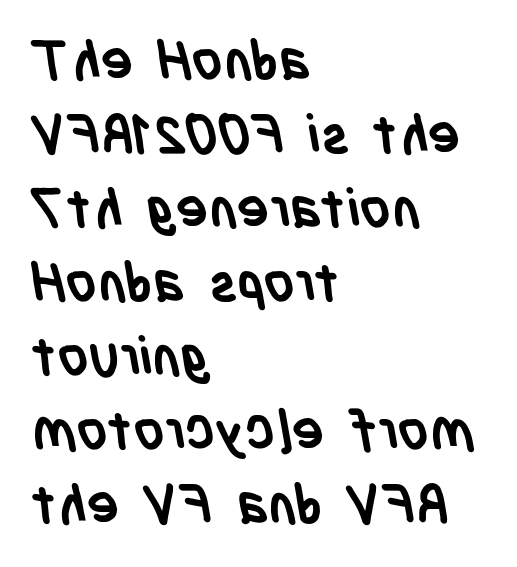
The image shows 54 px semibold, condensed sans-serif type; set left-aligned, normal line spacing (1.37x), normal letter spacing, not underlined; low stroke contrast and a large x-height.
